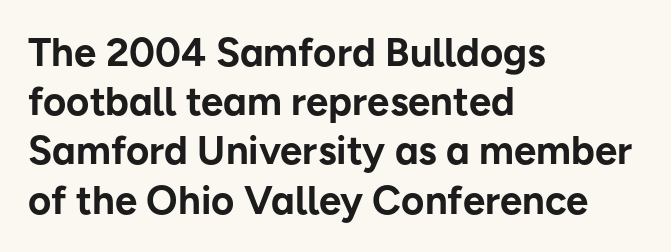
{"serif": "no", "italic": "no", "bold": "yes", "weight": "bold", "width": "normal", "stroke_contrast": "low", "x_height": "medium", "monospaced": "no", "underline": "no", "align": "left", "line_spacing_ratio": 1.23, "letter_spacing": "normal", "letter_spacing_em": 0.0, "glyph_px": 40}
